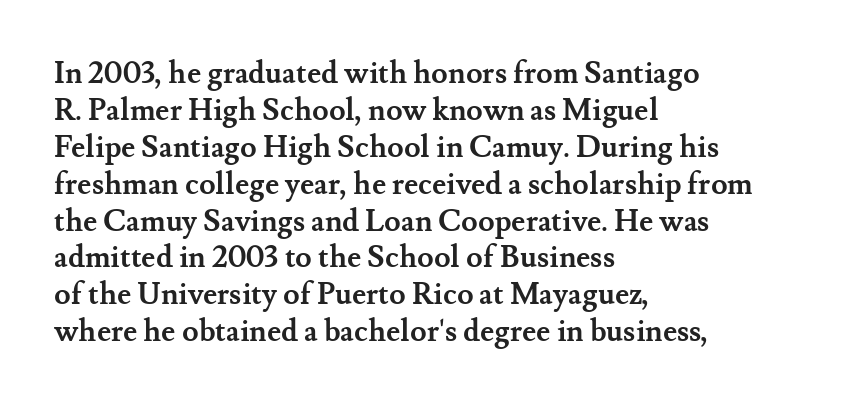
Q: Is the text bold? A: Yes.
Q: Is the text italic (slanted)? A: No, it is upright.
Q: Is the typeface a serif or a sans-serif typeface? A: Serif.
Q: Is the text underlined? A: No.
Q: How is the paragraph aligned? A: Left-aligned.
Q: Is the spacing between letters normal or unusually wide? A: Normal.
Q: Width (condensed, normal, or wide)? A: Normal.
Q: Stroke contrast? A: Medium.
Q: x-height? A: Small.
Q: Monospaced? A: No.
